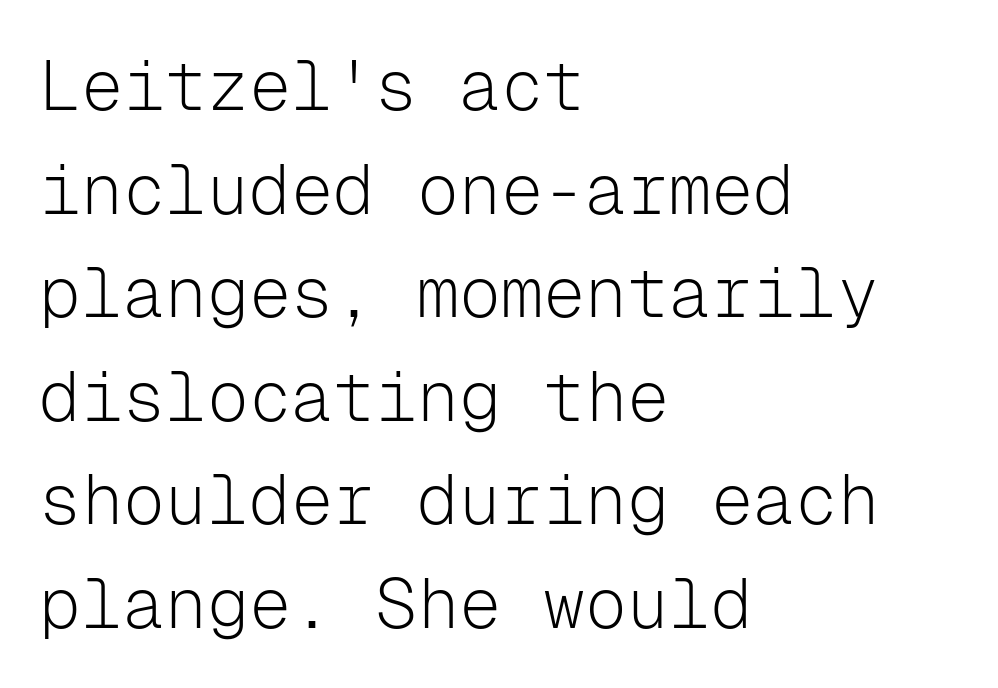
Q: Is the text bold? A: No.
Q: Is the text italic (slanted)? A: No, it is upright.
Q: Is the typeface a serif or a sans-serif typeface? A: Sans-serif.
Q: Is the text underlined? A: No.
Q: How is the paragraph aligned? A: Left-aligned.
Q: Is the spacing between letters normal or unusually wide? A: Normal.
Q: Is the spacing between lines tight, normal or loose? A: Normal.
Q: Width (condensed, normal, or wide)? A: Normal.
Q: Stroke contrast? A: Low.
Q: x-height? A: Medium.
Q: Monospaced? A: Yes.
